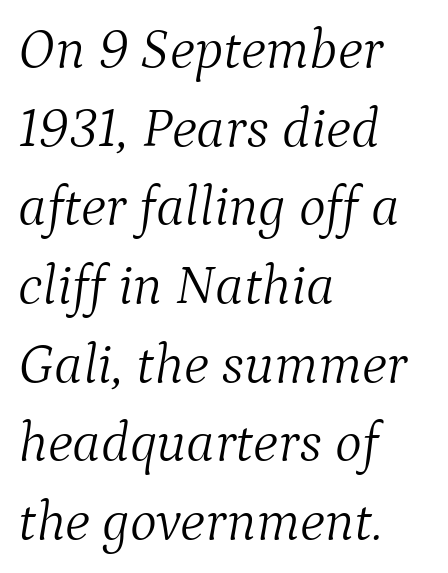
The rendering keeps characters at their native spacing. Observe the serifs anchoring each vertical stroke in this sample. The setting favours the left margin, as ordinary paragraphs usually do. The vertical gap from one line to the next is medium. Varying glyph widths throughout — classic text-font behaviour.
